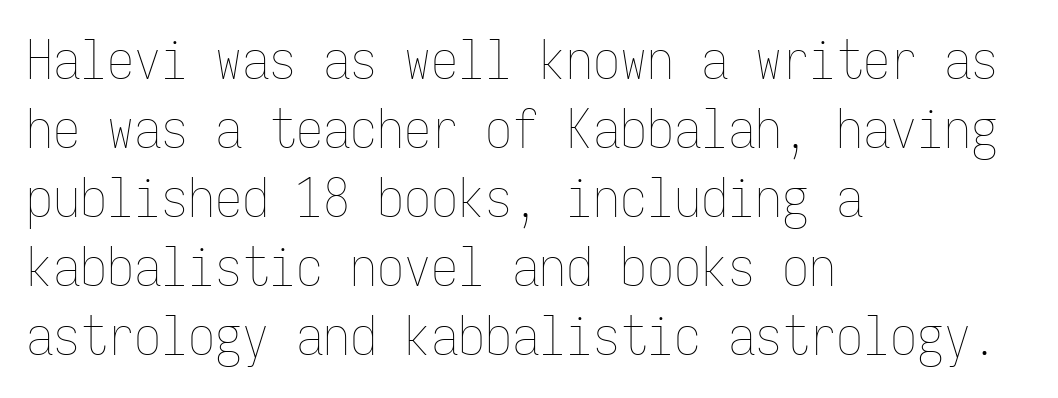
The image shows 54 px thin, condensed type, upright, monospaced; set left-aligned, normal line spacing (1.28x), normal letter spacing, not underlined; low stroke contrast and a medium x-height.
